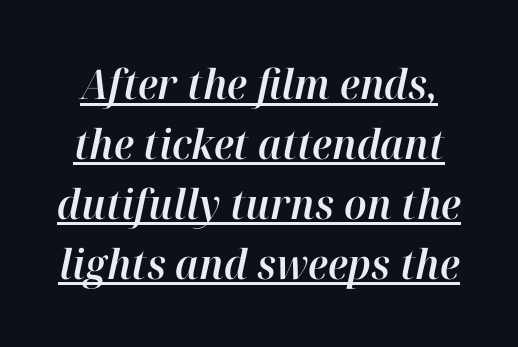
{"italic": "yes", "lean": "right", "slant_degrees": 12, "width": "normal", "stroke_contrast": "high", "x_height": "medium", "monospaced": "no", "underline": "yes", "line_spacing": "normal", "line_spacing_ratio": 1.46, "letter_spacing": "normal", "letter_spacing_em": 0.0, "glyph_px": 41}
